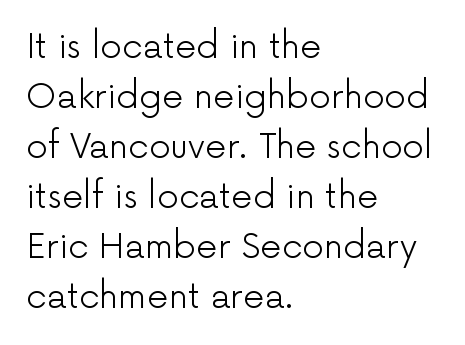
{"serif": "no", "italic": "no", "bold": "no", "weight": "light", "width": "normal", "stroke_contrast": "low", "x_height": "medium", "monospaced": "no", "underline": "no", "align": "left", "line_spacing": "normal", "line_spacing_ratio": 1.47, "letter_spacing": "normal", "letter_spacing_em": 0.0, "glyph_px": 34}
